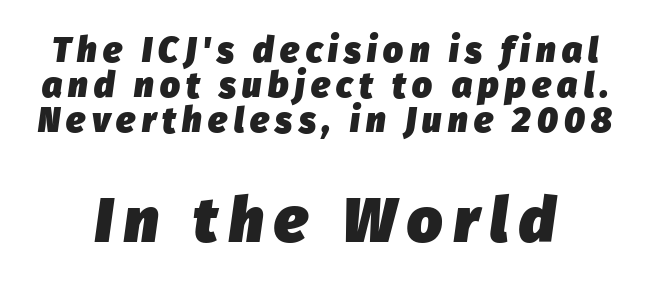
Q: Is the text bold? A: Yes.
Q: Is the text italic (slanted)? A: Yes, it leans right by about 8 degrees.
Q: Is the text underlined? A: No.
Q: Is the spacing between lines tight, normal or loose? A: Tight.
Q: Which block of text is set in a larger size, the first (top) or the second (bottom)? A: The second (bottom) one.
Q: Width (condensed, normal, or wide)? A: Normal.
Q: Stroke contrast? A: Low.
Q: x-height? A: Medium.
Q: Monospaced? A: No.
